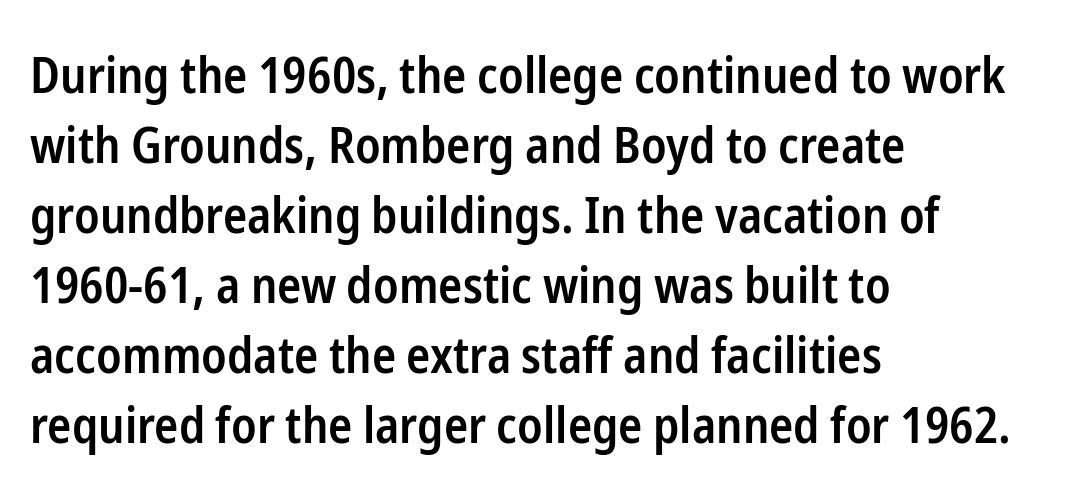
Is this a sans? Yes — the strokes have no serifs. The face used here is proportionally spaced, like ordinary book or web type. Notice how descenders clear the ascenders below comfortably — that's standard leading. Honestly, the letter spacing is just normal — you wouldn't notice it.
